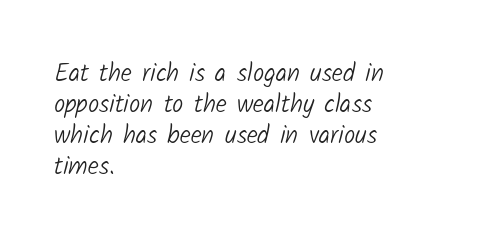
{"bold": "no", "underline": "no", "align": "left", "line_spacing_ratio": 1.24, "letter_spacing": "normal", "letter_spacing_em": 0.0, "glyph_px": 25}
